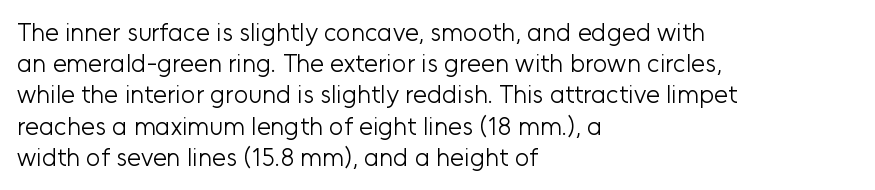
Spacing between characters is what you'd get straight out of the box. Ordinary non-slanted type is in use. The compositor pushed each line to the left boundary. Rows of type keep a routine distance in the vertical direction.
